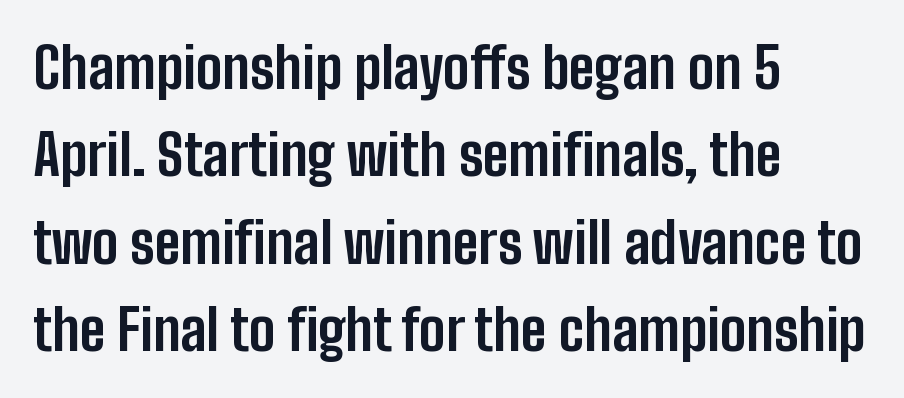
{"serif": "no", "italic": "no", "bold": "yes", "weight": "bold", "width": "condensed", "stroke_contrast": "low", "x_height": "medium", "monospaced": "no", "underline": "no", "align": "left", "line_spacing": "normal", "line_spacing_ratio": 1.56, "letter_spacing": "normal", "letter_spacing_em": 0.0, "glyph_px": 56}
